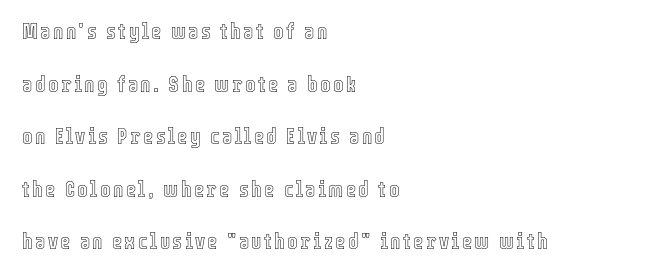
Plain, unruled lines of type. In terms of posture, this sample is upright. Baseline-to-baseline distance is far greater than the letter height. These lines stack with their left ends in a neat column.
